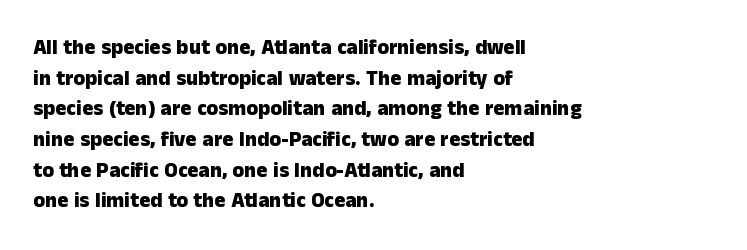
The image shows 21 px bold type, upright; set left-aligned, normal line spacing (1.46x), normal letter spacing, not underlined.
